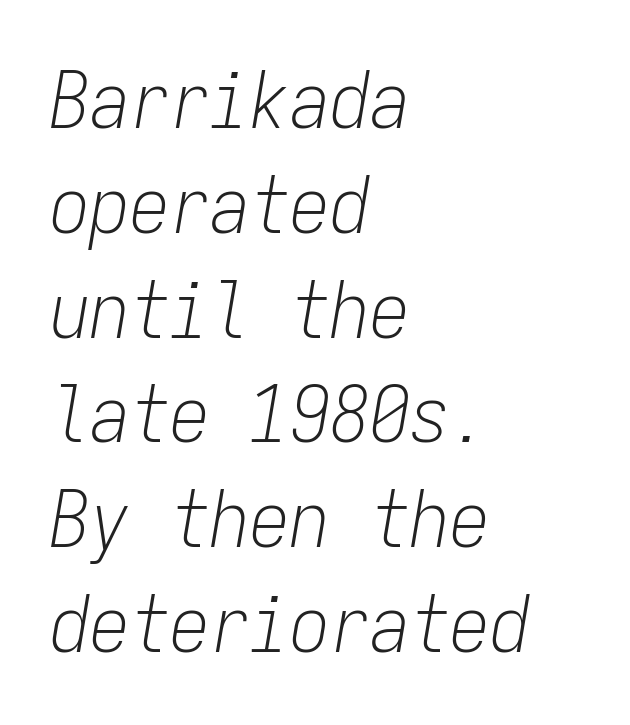
{"italic": "yes", "lean": "right", "slant_degrees": 9, "bold": "no", "weight": "light", "width": "condensed", "stroke_contrast": "low", "x_height": "medium", "monospaced": "yes", "underline": "no", "align": "left", "line_spacing": "normal", "line_spacing_ratio": 1.31, "letter_spacing": "normal", "letter_spacing_em": 0.0, "glyph_px": 80}
